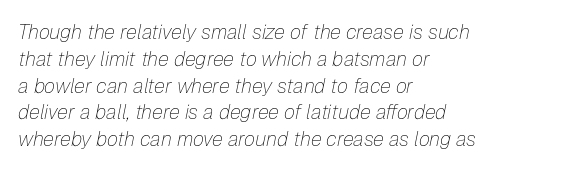
The image shows 20 px text type, italic (leaning right); set left-aligned, normal line spacing (1.34x), normal letter spacing, not underlined.
